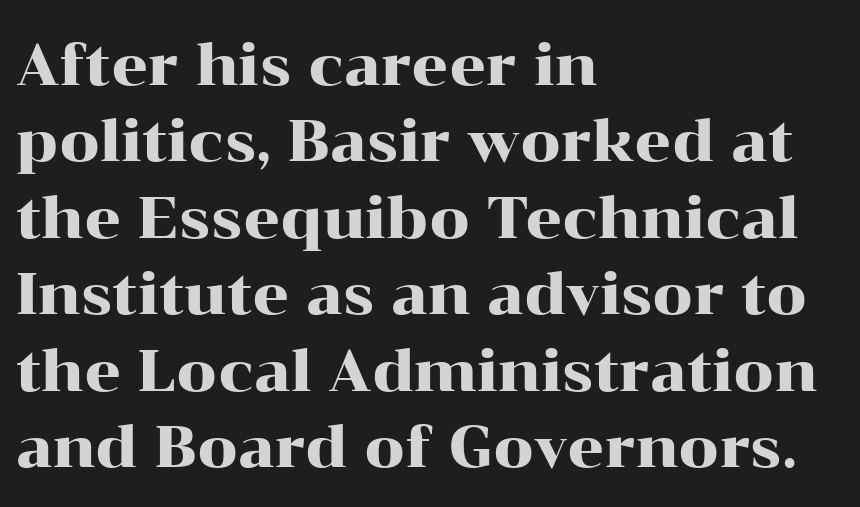
{"serif": "yes", "italic": "no", "width": "wide", "stroke_contrast": "high", "x_height": "medium", "monospaced": "no", "underline": "no", "align": "left", "line_spacing": "normal", "line_spacing_ratio": 1.34, "letter_spacing": "normal", "letter_spacing_em": 0.0, "glyph_px": 57}
